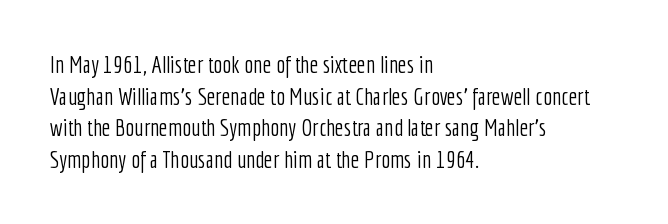
{"italic": "no", "bold": "no", "underline": "no", "align": "left", "line_spacing": "normal", "line_spacing_ratio": 1.32, "letter_spacing": "normal", "letter_spacing_em": 0.0, "glyph_px": 24}
